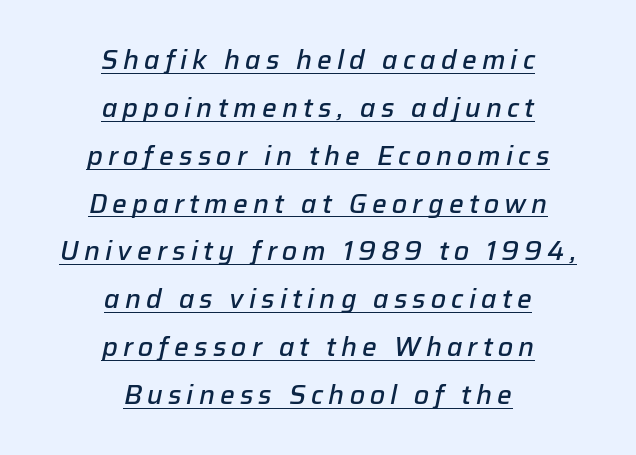
The image shows 26 px text type, italic (leaning right); set centered, line spacing 1.84x, unusually wide letter spacing (+0.2 em), underlined.
